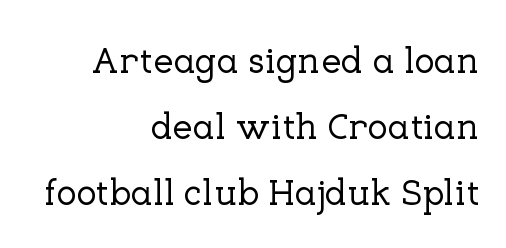
The image shows 37 px serif type, upright; set right-aligned, line spacing 1.78x, normal letter spacing, not underlined; low stroke contrast and a medium x-height.
